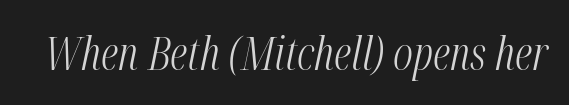
Q: Is the text bold? A: No.
Q: Is the text italic (slanted)? A: Yes, it leans right by about 12 degrees.
Q: Is the text underlined? A: No.
Q: Is the spacing between letters normal or unusually wide? A: Normal.
Q: Width (condensed, normal, or wide)? A: Condensed.
Q: Stroke contrast? A: Medium.
Q: x-height? A: Medium.
Q: Monospaced? A: No.
